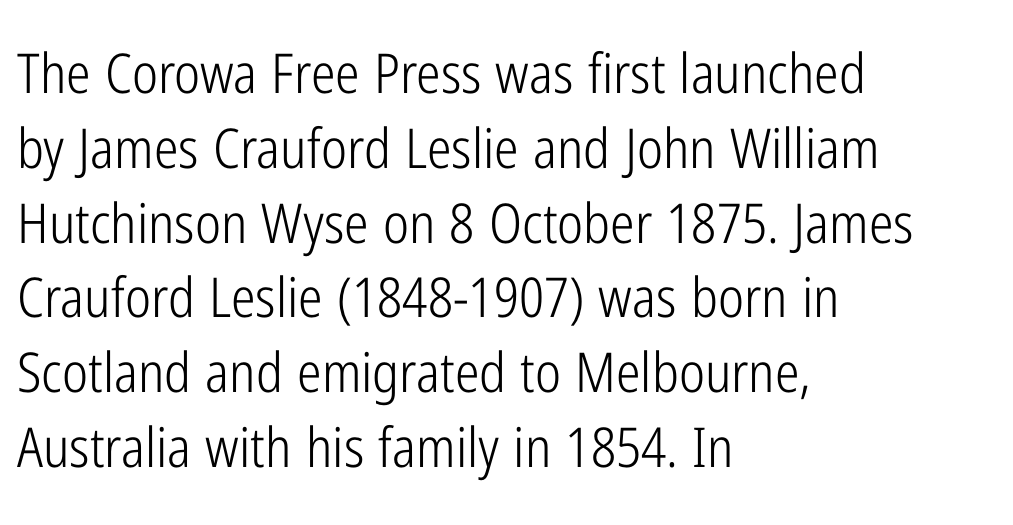
Q: Is the text bold? A: No.
Q: Is the text italic (slanted)? A: No, it is upright.
Q: Is the typeface a serif or a sans-serif typeface? A: Sans-serif.
Q: Is the text underlined? A: No.
Q: How is the paragraph aligned? A: Left-aligned.
Q: Is the spacing between letters normal or unusually wide? A: Normal.
Q: Is the spacing between lines tight, normal or loose? A: Normal.
Q: Width (condensed, normal, or wide)? A: Condensed.
Q: Stroke contrast? A: Low.
Q: x-height? A: Medium.
Q: Monospaced? A: No.
